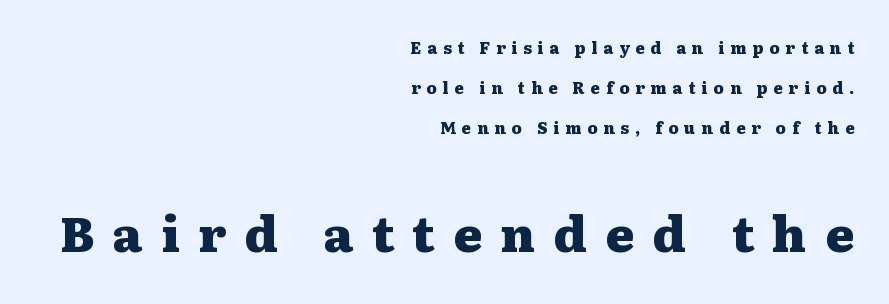
A roman cut, with each character standing at attention. Honestly, there is no underline to notice here at all. Block two is the big one; block one sits smaller above it. Are there feet on the stems? There are — it's a serif. This block would shrink considerably if given ordinary leading; it's expanded now.
